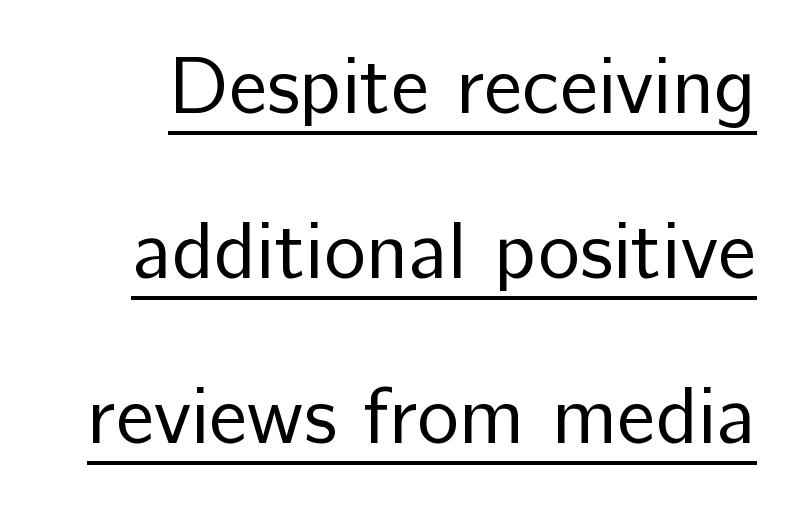
Posture: vertical. Underlining? Definitely there. Heft: none added — not bold. In terms of letterspacing, this is plain default setting. Leading: increased.
